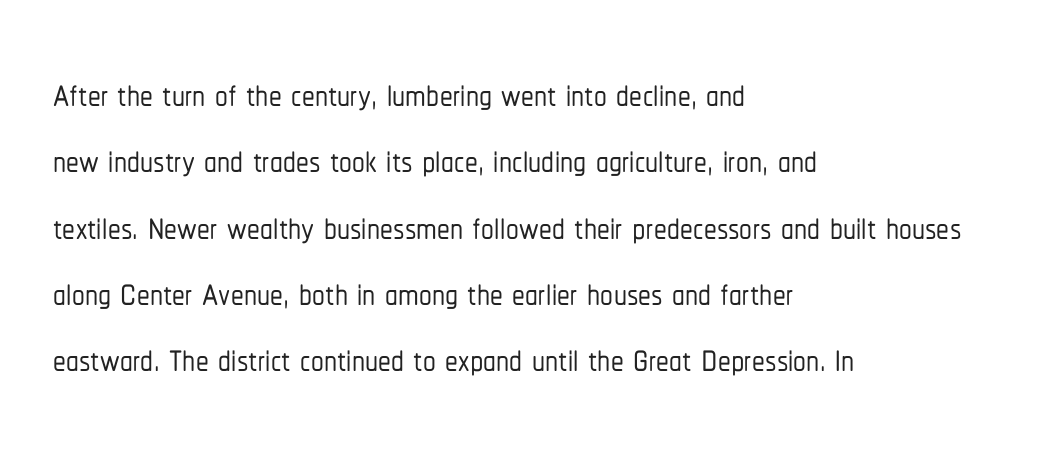
Rule under the text: the space is simply empty. Proportional: the letters do not fall into vertical columns. You could call the tracking neutral — neither tight nor loose. Every row of glyphs begins at an identical x-position on the left.
